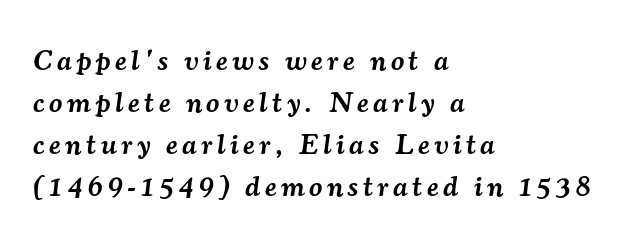
{"serif": "yes", "italic": "yes", "lean": "right", "slant_degrees": 7, "bold": "semi", "weight": "semibold", "width": "normal", "stroke_contrast": "medium", "x_height": "small", "monospaced": "no", "underline": "no", "align": "left", "line_spacing": "normal", "line_spacing_ratio": 1.45, "glyph_px": 29}
